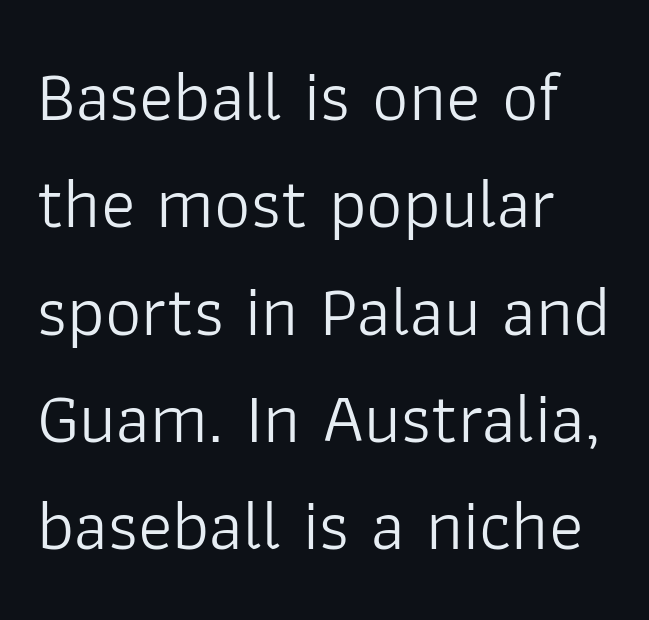
Grotesque or geometric, the face here clearly has no serifs. The block of text has a typical density, with ordinary space between rows. The strokes carry an ordinary text weight at most. Is there any slant? The stems are plumb.
